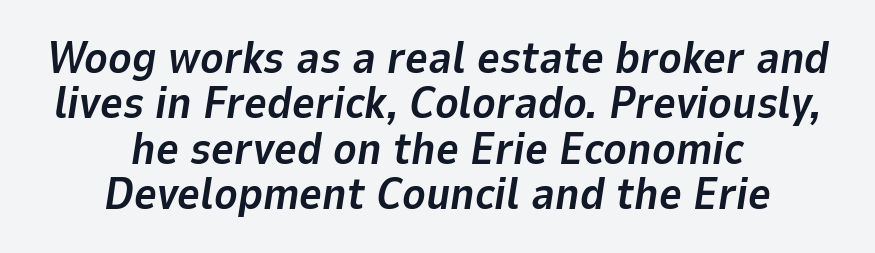
{"italic": "yes", "lean": "right", "slant_degrees": 9, "bold": "yes", "weight": "bold", "width": "normal", "stroke_contrast": "low", "x_height": "medium", "monospaced": "no", "underline": "no", "align": "center", "line_spacing": "tight", "line_spacing_ratio": 1.03, "letter_spacing": "normal", "letter_spacing_em": 0.0, "glyph_px": 44}
